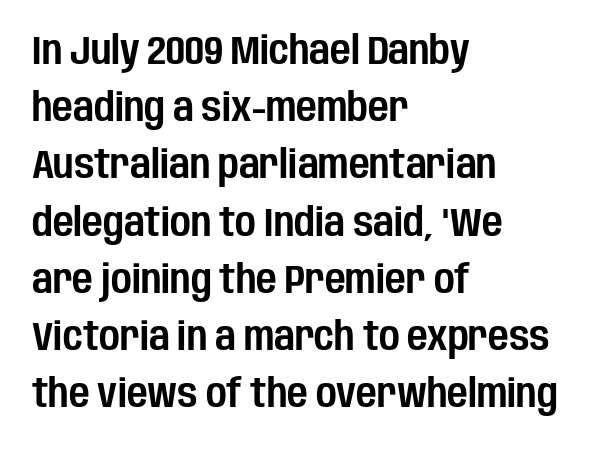
The letters sit at their default tracking, neither squeezed nor spread. Looks like regular typesetting: each glyph gets only the width it needs. Are there feet on the stems? There aren't — it's a sans. The passage shown stacks its lines at a standard gap. Descenders hang freely into open space.
